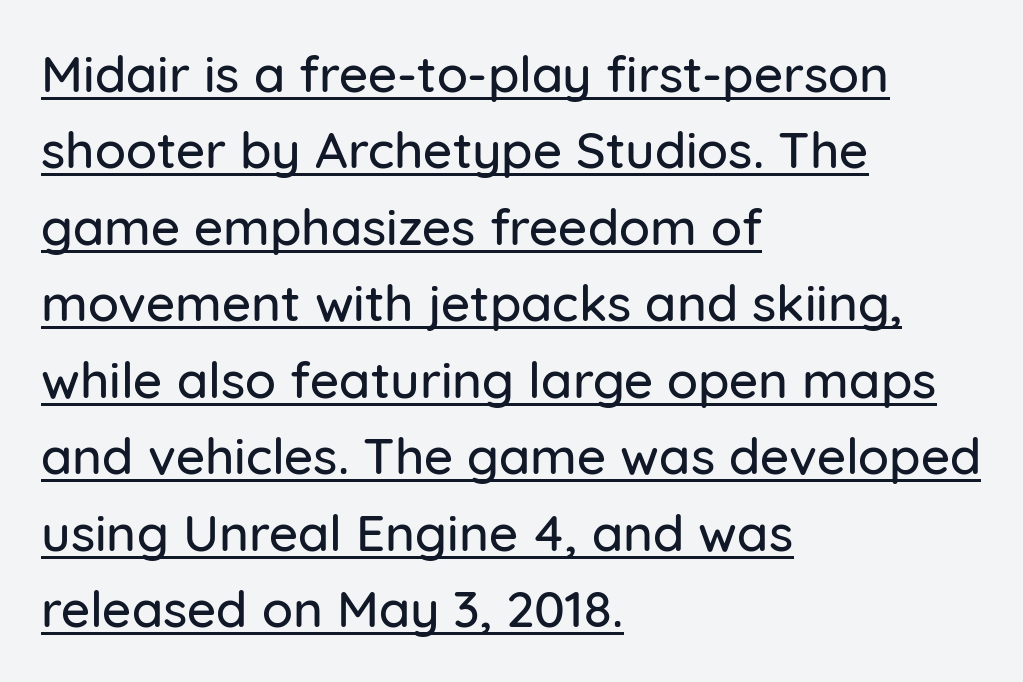
The glyphs are accompanied by a horizontal stroke just below them. This is sans-serif lettering, the kind often seen on screens and signage. Is there much room between lines? A standard amount, neither cramped nor airy. The passage shown has conventional tracking throughout.
